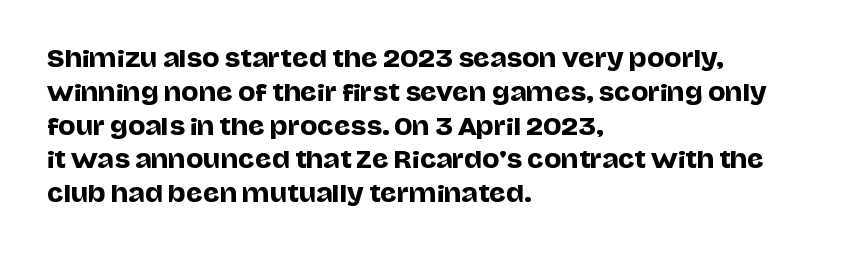
Left-aligned paragraph, ragged on the right. Compared with typical body copy, the letter spacing here is the same. A roman cut, with each character standing at attention. Baseline-to-baseline distance is the conventional proportion of letter height. The string is rendered with underlining switched off.
